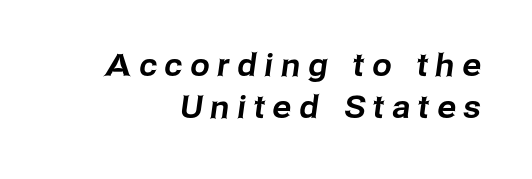
Q: Is the typeface a serif or a sans-serif typeface? A: Sans-serif.
Q: Is the text underlined? A: No.
Q: How is the paragraph aligned? A: Right-aligned.
Q: Is the spacing between letters normal or unusually wide? A: Unusually wide.
Q: Is the spacing between lines tight, normal or loose? A: Normal.
Q: Width (condensed, normal, or wide)? A: Normal.
Q: Stroke contrast? A: Low.
Q: x-height? A: Medium.
Q: Monospaced? A: No.
